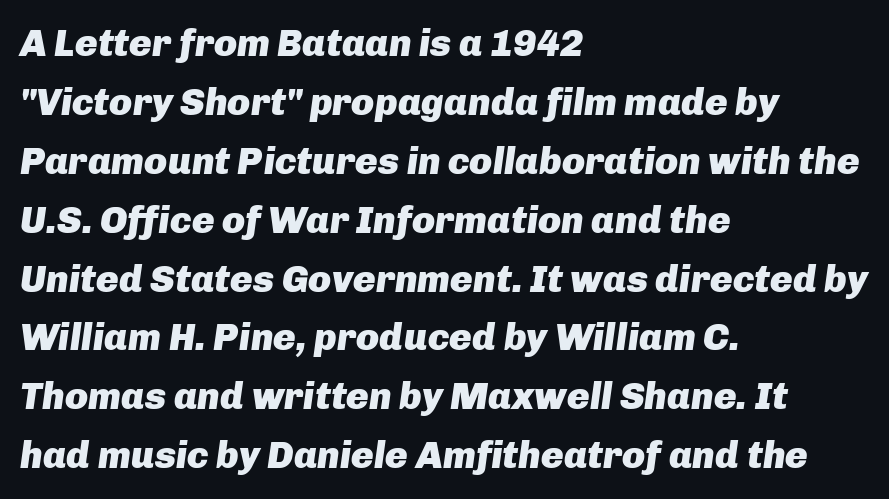
Q: Is the text bold? A: Yes.
Q: Is the text italic (slanted)? A: Yes, it leans right by about 8 degrees.
Q: Is the text underlined? A: No.
Q: How is the paragraph aligned? A: Left-aligned.
Q: Is the spacing between letters normal or unusually wide? A: Normal.
Q: Is the spacing between lines tight, normal or loose? A: Normal.
Q: Width (condensed, normal, or wide)? A: Normal.
Q: Stroke contrast? A: Low.
Q: x-height? A: Medium.
Q: Monospaced? A: No.
